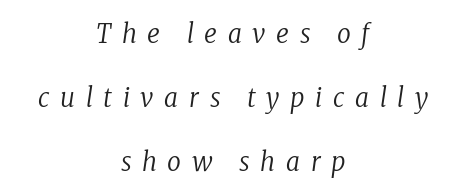
Q: Is the text bold? A: No.
Q: Is the text italic (slanted)? A: Yes, it leans right by about 8 degrees.
Q: Is the text underlined? A: No.
Q: How is the paragraph aligned? A: Centered.
Q: Is the spacing between letters normal or unusually wide? A: Unusually wide.
Q: Is the spacing between lines tight, normal or loose? A: Loose.
